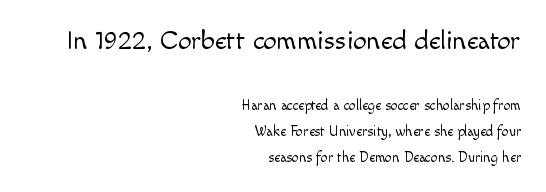
The image shows 27 px text type, upright; set right-aligned, line spacing 1.86x, normal letter spacing, not underlined; the first (top) block is 1.93x larger.
